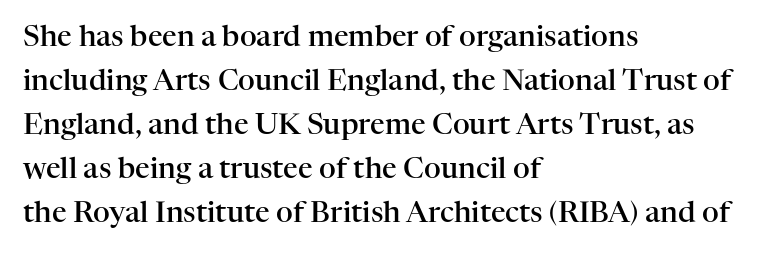
{"serif": "yes", "italic": "no", "bold": "semi", "weight": "semibold", "width": "normal", "stroke_contrast": "high", "x_height": "medium", "monospaced": "no", "underline": "no", "align": "left", "line_spacing": "normal", "line_spacing_ratio": 1.52, "letter_spacing": "normal", "letter_spacing_em": 0.0, "glyph_px": 29}
